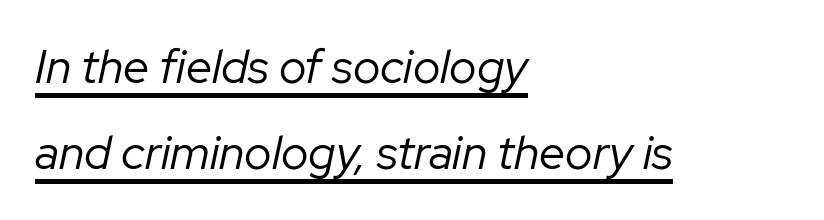
Q: Is the text bold? A: No.
Q: Is the text italic (slanted)? A: Yes, it leans right by about 12 degrees.
Q: Is the text underlined? A: Yes.
Q: How is the paragraph aligned? A: Left-aligned.
Q: Is the spacing between letters normal or unusually wide? A: Normal.
Q: Width (condensed, normal, or wide)? A: Normal.
Q: Stroke contrast? A: Low.
Q: x-height? A: Medium.
Q: Monospaced? A: No.
